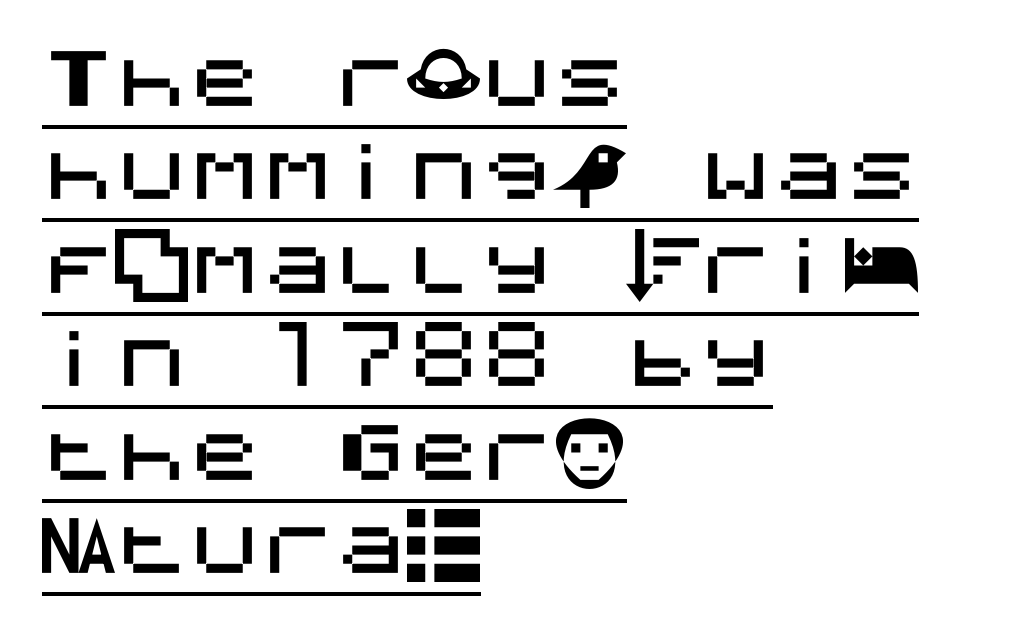
Q: Is the text italic (slanted)? A: No, it is upright.
Q: Is the typeface a serif or a sans-serif typeface? A: Sans-serif.
Q: Is the text underlined? A: Yes.
Q: How is the paragraph aligned? A: Left-aligned.
Q: Is the spacing between letters normal or unusually wide? A: Normal.
Q: Is the spacing between lines tight, normal or loose? A: Normal.
Q: Width (condensed, normal, or wide)? A: Normal.
Q: Stroke contrast? A: Medium.
Q: x-height? A: Large.
